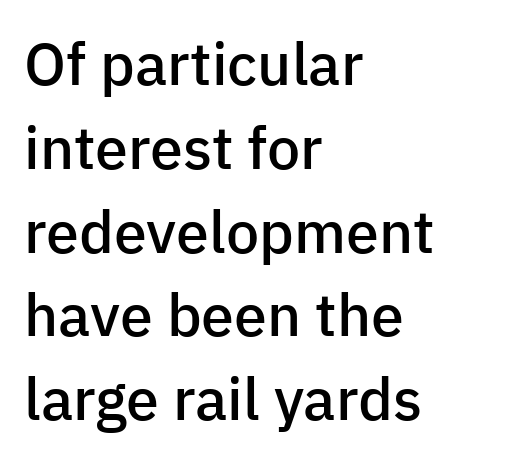
{"serif": "no", "italic": "no", "bold": "semi", "weight": "semibold", "width": "normal", "stroke_contrast": "low", "x_height": "medium", "monospaced": "no", "underline": "no", "align": "left", "line_spacing": "normal", "line_spacing_ratio": 1.42, "letter_spacing": "normal", "letter_spacing_em": 0.0, "glyph_px": 59}
